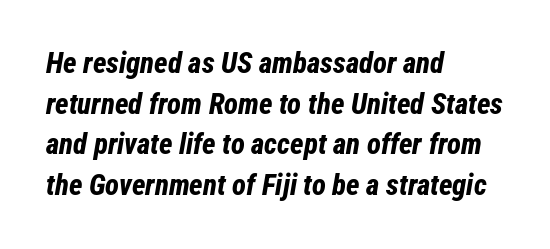
Q: Is the text bold? A: Yes.
Q: Is the text italic (slanted)? A: Yes, it leans right by about 12 degrees.
Q: Is the text underlined? A: No.
Q: How is the paragraph aligned? A: Left-aligned.
Q: Is the spacing between letters normal or unusually wide? A: Normal.
Q: Is the spacing between lines tight, normal or loose? A: Normal.
Q: Width (condensed, normal, or wide)? A: Condensed.
Q: Stroke contrast? A: Low.
Q: x-height? A: Medium.
Q: Monospaced? A: No.
